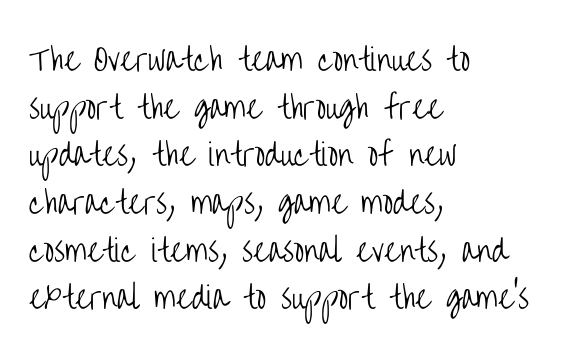
The image shows 30 px light, condensed sans-serif type, upright; set left-aligned, normal line spacing (1.59x), normal letter spacing, not underlined; low stroke contrast and a large x-height.
